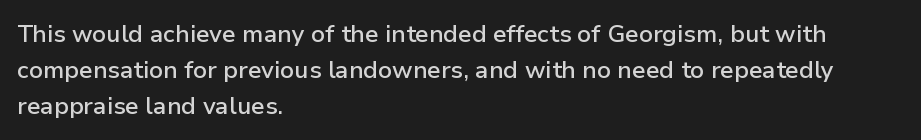
The image shows 24 px text type, upright; set left-aligned, normal line spacing (1.5x), normal letter spacing, not underlined.
